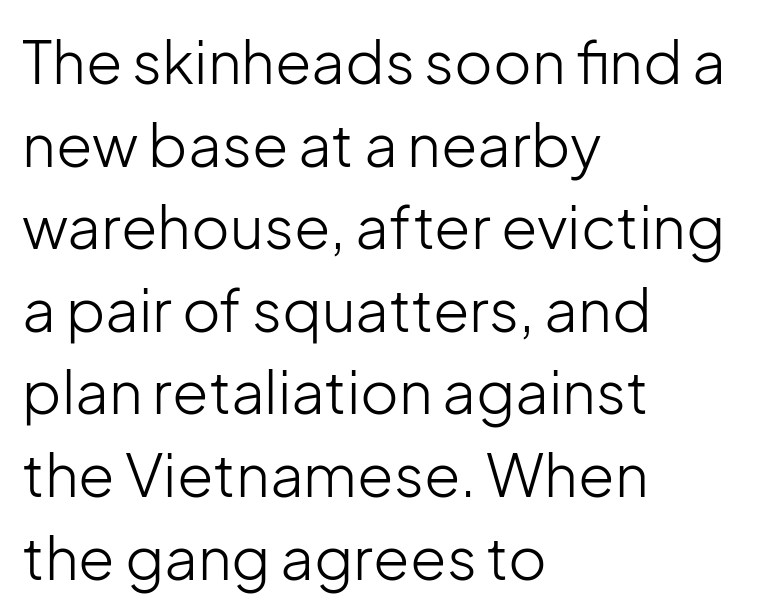
Honestly, there is no underline to notice here at all. The letterforms sit shoulder to shoulder at normal distance. Is this a heavy cut? Hardly; it is regular or lighter. Posture: upright roman. Proportional: the letters do not fall into vertical columns.
